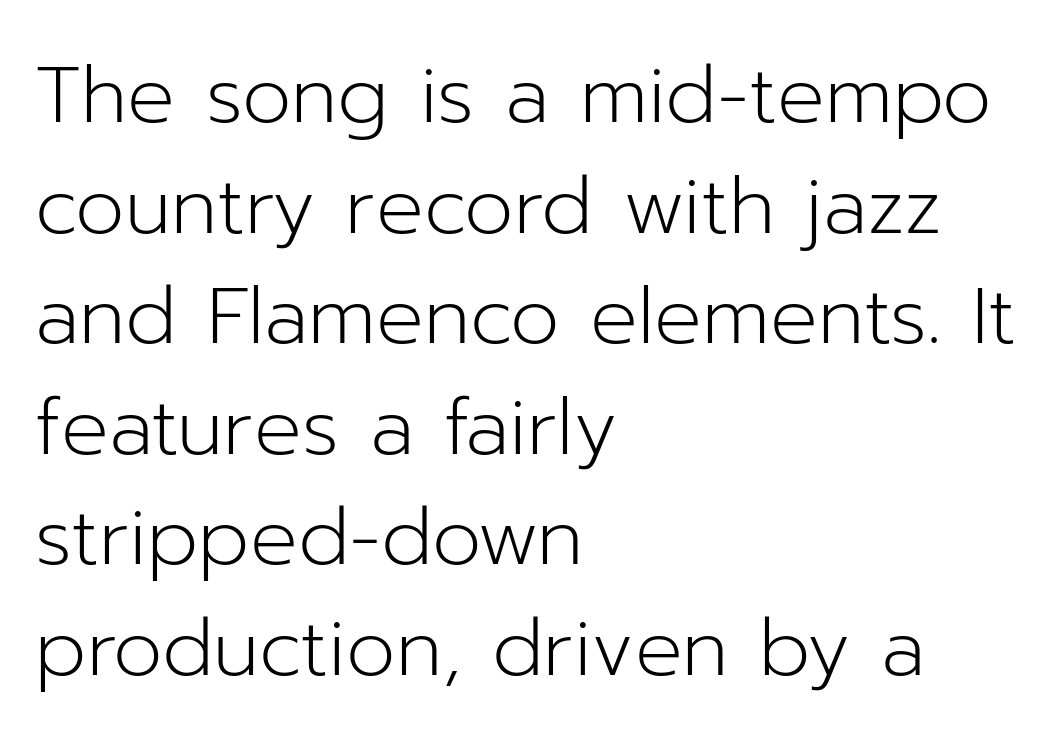
Q: Is the text bold? A: No.
Q: Is the text italic (slanted)? A: No, it is upright.
Q: Is the typeface a serif or a sans-serif typeface? A: Sans-serif.
Q: Is the text underlined? A: No.
Q: How is the paragraph aligned? A: Left-aligned.
Q: Is the spacing between letters normal or unusually wide? A: Normal.
Q: Is the spacing between lines tight, normal or loose? A: Normal.
Q: Width (condensed, normal, or wide)? A: Normal.
Q: Stroke contrast? A: Low.
Q: x-height? A: Medium.
Q: Monospaced? A: No.
